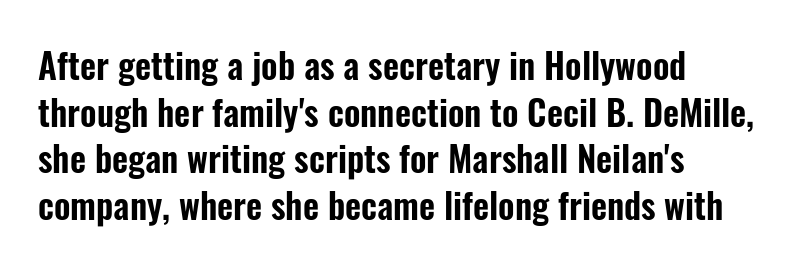
Q: Is the text italic (slanted)? A: No, it is upright.
Q: Is the typeface a serif or a sans-serif typeface? A: Sans-serif.
Q: Is the text underlined? A: No.
Q: How is the paragraph aligned? A: Left-aligned.
Q: Is the spacing between letters normal or unusually wide? A: Normal.
Q: Is the spacing between lines tight, normal or loose? A: Normal.
Q: Width (condensed, normal, or wide)? A: Condensed.
Q: Stroke contrast? A: Low.
Q: x-height? A: Medium.
Q: Monospaced? A: No.
